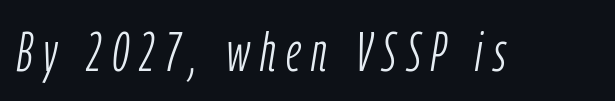
The image shows 55 px light, condensed type, italic (leaning right); set not underlined; low stroke contrast and a medium x-height.
